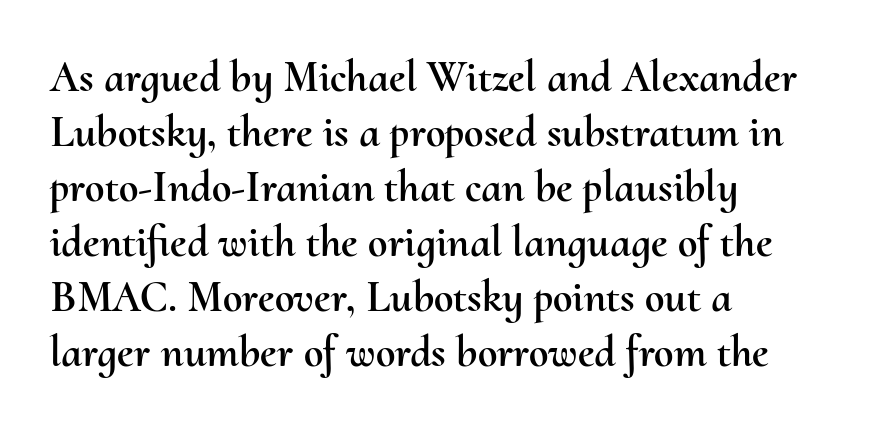
{"italic": "no", "width": "normal", "stroke_contrast": "medium", "x_height": "small", "monospaced": "no", "underline": "no", "align": "left", "line_spacing": "normal", "line_spacing_ratio": 1.25, "letter_spacing": "normal", "letter_spacing_em": 0.0, "glyph_px": 44}
